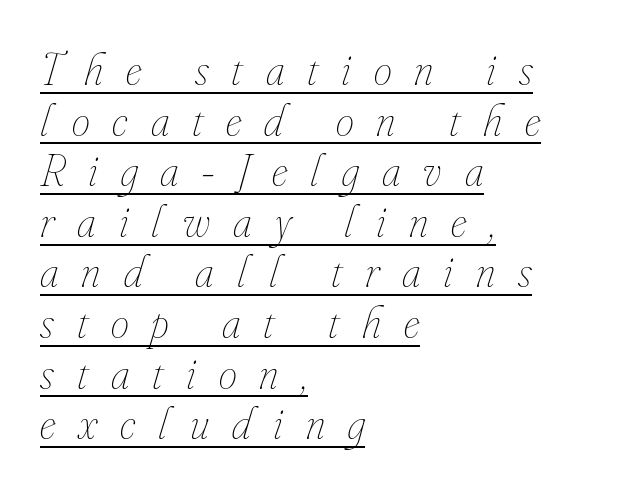
The image shows 46 px thin, condensed type, italic (leaning right); set left-aligned, tight line spacing (1.1x), unusually wide letter spacing (+0.5 em), underlined; low stroke contrast and a small x-height.
